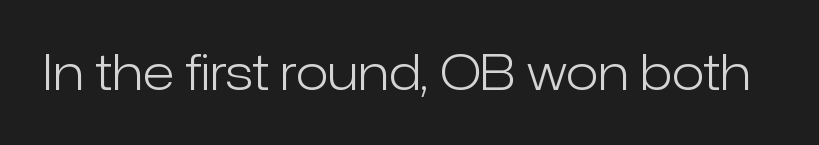
Q: Is the text bold? A: No.
Q: Is the text italic (slanted)? A: No, it is upright.
Q: Is the typeface a serif or a sans-serif typeface? A: Sans-serif.
Q: Is the text underlined? A: No.
Q: Is the spacing between letters normal or unusually wide? A: Normal.
Q: Width (condensed, normal, or wide)? A: Normal.
Q: Stroke contrast? A: Low.
Q: x-height? A: Medium.
Q: Monospaced? A: No.
